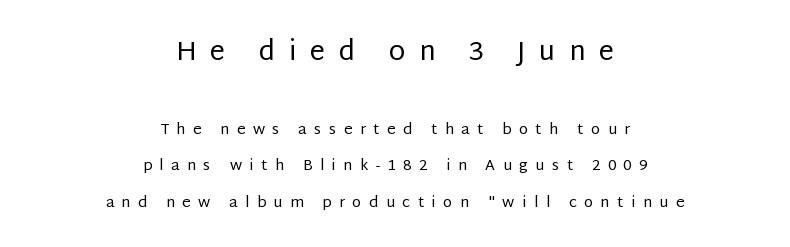
The block sitting higher on the canvas is the one with enlarged characters. Tracking here is generous; glyphs stand well apart from one another. The passage is arranged like a title page — every line centered. Descender tails drop into unmarked territory. The font's upright variant was chosen for this text.
